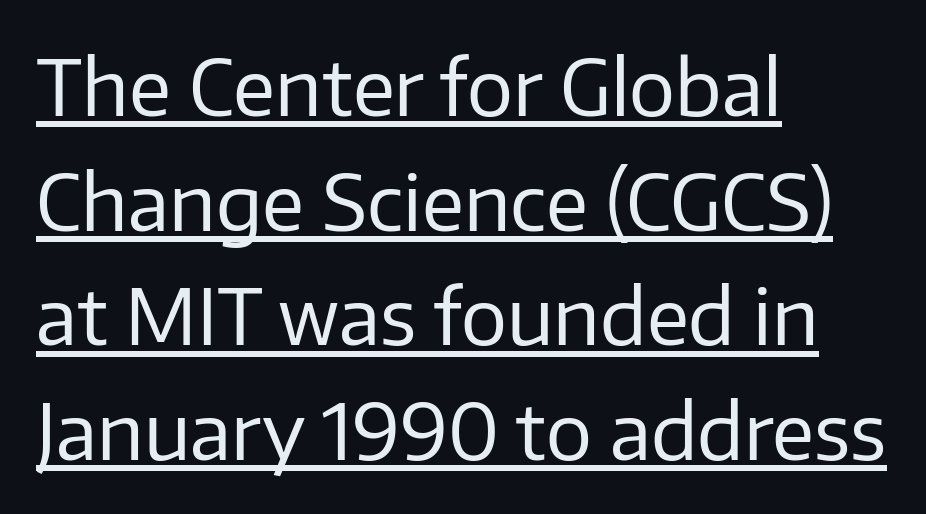
The image shows 77 px regular-weight sans-serif type, upright; set left-aligned, normal line spacing (1.49x), normal letter spacing, underlined; low stroke contrast and a medium x-height.
